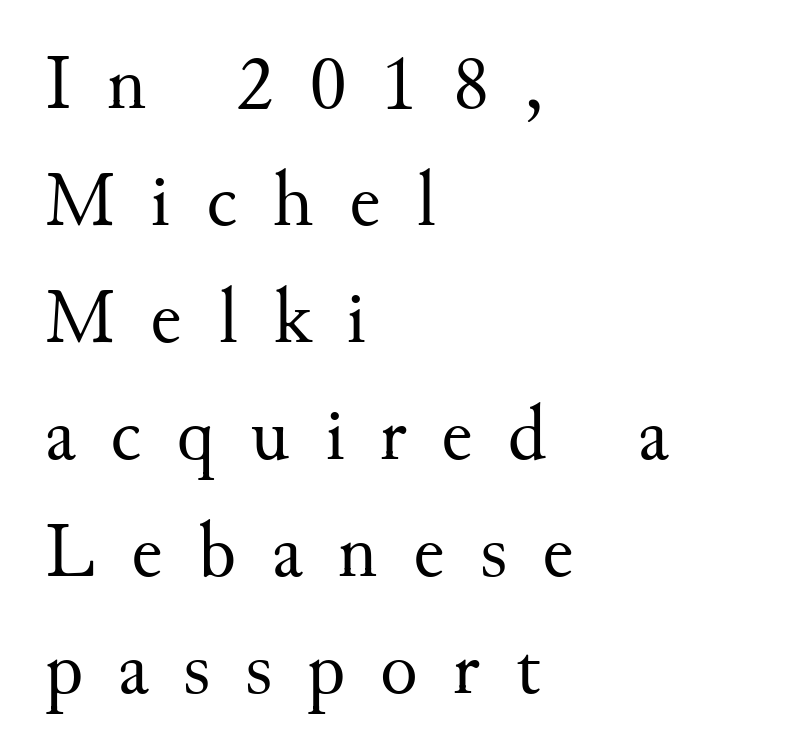
The image shows 78 px regular-weight serif type, upright; set left-aligned, normal line spacing (1.5x), unusually wide letter spacing (+0.45 em), not underlined; medium stroke contrast and a small x-height.
